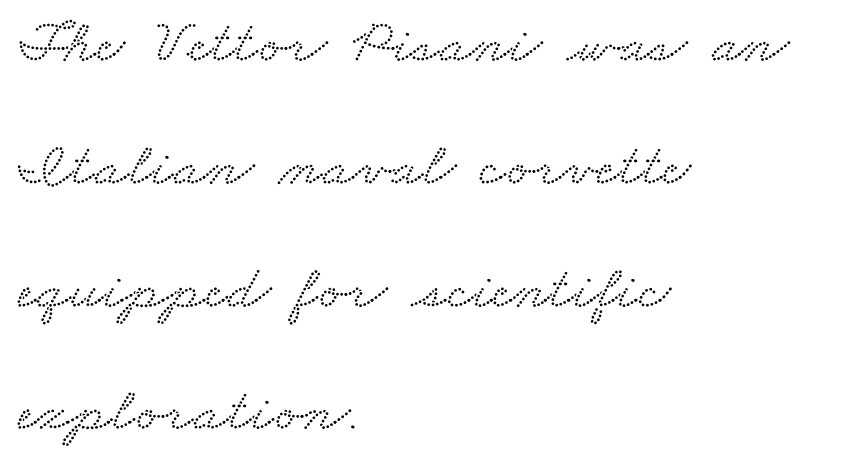
The image shows 62 px wide type; set left-aligned, loose line spacing (1.98x), normal letter spacing, not underlined; low stroke contrast and a small x-height.
